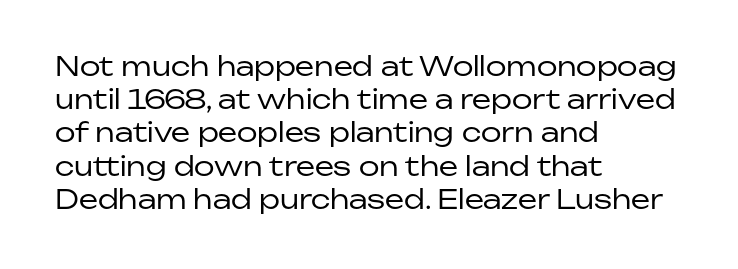
The image shows 27 px text type, upright; set left-aligned, line spacing 1.23x, normal letter spacing, not underlined.
